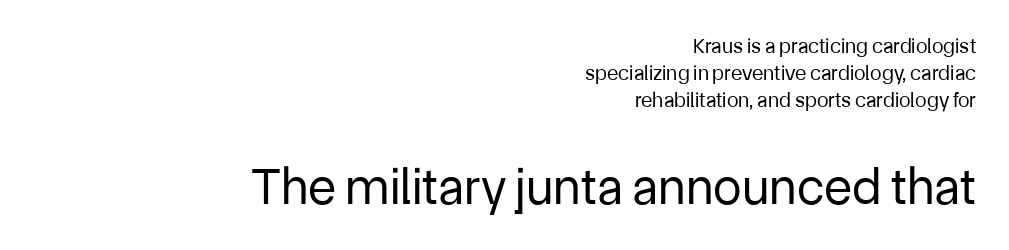
Q: Is the text bold? A: No.
Q: Is the text italic (slanted)? A: No, it is upright.
Q: Is the typeface a serif or a sans-serif typeface? A: Sans-serif.
Q: Is the text underlined? A: No.
Q: How is the paragraph aligned? A: Right-aligned.
Q: Is the spacing between letters normal or unusually wide? A: Normal.
Q: Is the spacing between lines tight, normal or loose? A: Normal.
Q: Which block of text is set in a larger size, the first (top) or the second (bottom)? A: The second (bottom) one.
Q: Width (condensed, normal, or wide)? A: Normal.
Q: Stroke contrast? A: Low.
Q: x-height? A: Medium.
Q: Monospaced? A: No.
